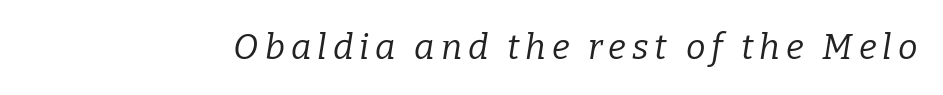
No word sits above an underline. When letters slant like this, we call the style italic. Think of a printed novel: that variable character pitch is what you see here. The passage shown is typeset with a serif family. The strokes carry an ordinary text weight at most.
